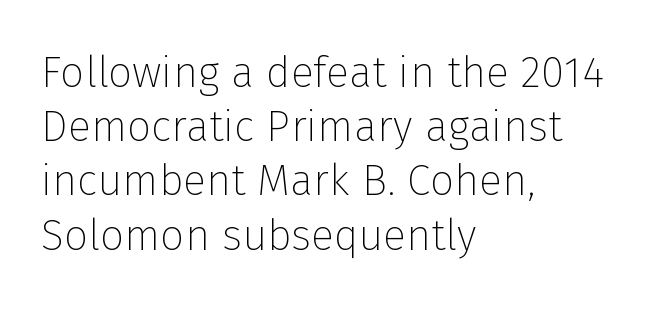
The image shows 43 px thin sans-serif type, upright; set left-aligned, normal line spacing (1.26x), normal letter spacing, not underlined; low stroke contrast and a medium x-height.
